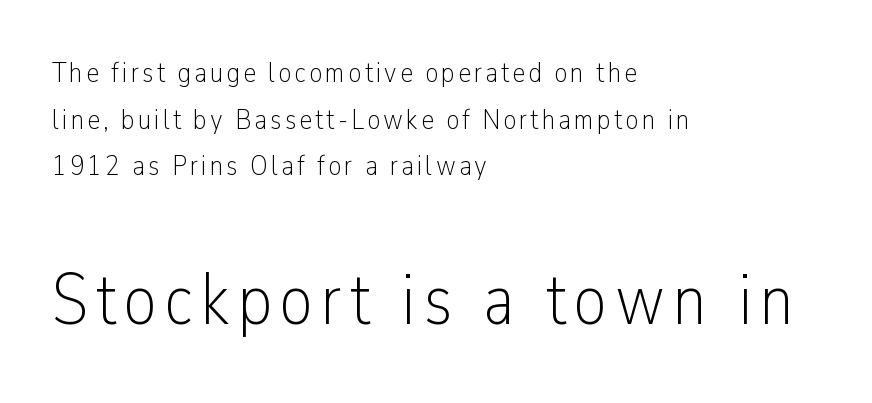
{"serif": "no", "italic": "no", "bold": "no", "weight": "light", "width": "condensed", "stroke_contrast": "low", "x_height": "medium", "monospaced": "no", "underline": "no", "align": "left", "line_spacing": "normal", "line_spacing_ratio": 1.61, "larger_block": "second", "size_ratio": 2.52, "glyph_px": 73}
